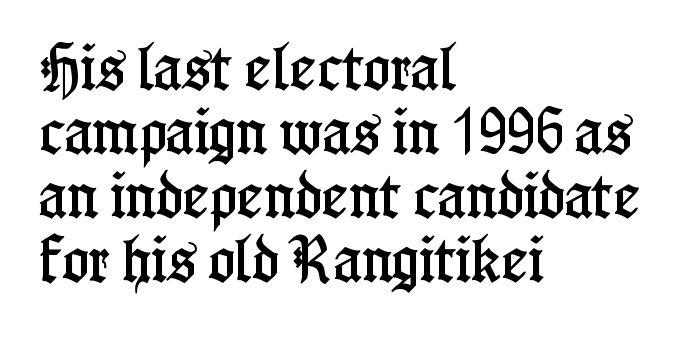
Q: Is the text italic (slanted)? A: No, it is upright.
Q: Is the typeface a serif or a sans-serif typeface? A: Serif.
Q: Is the text underlined? A: No.
Q: How is the paragraph aligned? A: Left-aligned.
Q: Is the spacing between letters normal or unusually wide? A: Normal.
Q: Is the spacing between lines tight, normal or loose? A: Normal.
Q: Width (condensed, normal, or wide)? A: Condensed.
Q: Stroke contrast? A: Low.
Q: x-height? A: Medium.
Q: Monospaced? A: No.
